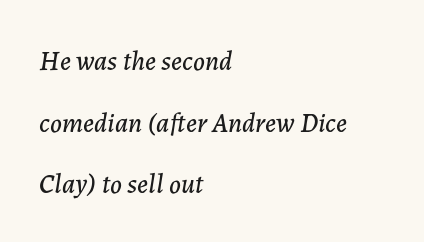
The image shows 27 px text type, italic (leaning right); set left-aligned, loose line spacing (2.28x), normal letter spacing, not underlined.
